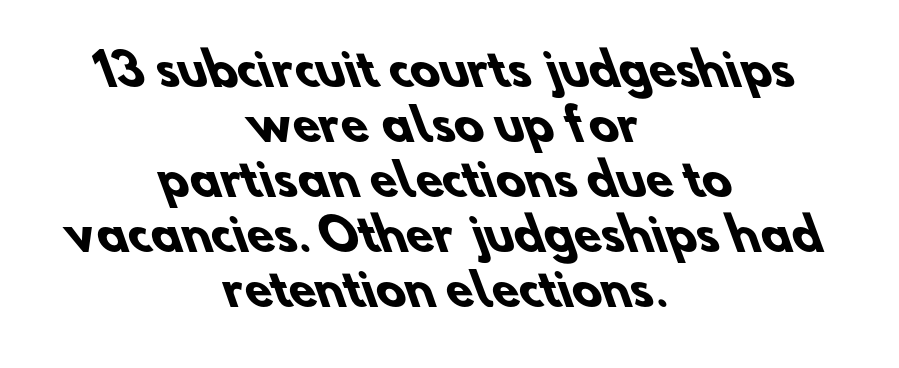
Set as a true bold cut, around the 700 mark. Horizontal bands of white between lines are of average thickness. Standard letterfit; no display-style spreading of the glyphs. Only glyphs here, with clear space below each row. The passage shown is typed in a proportional face where columns would drift.
